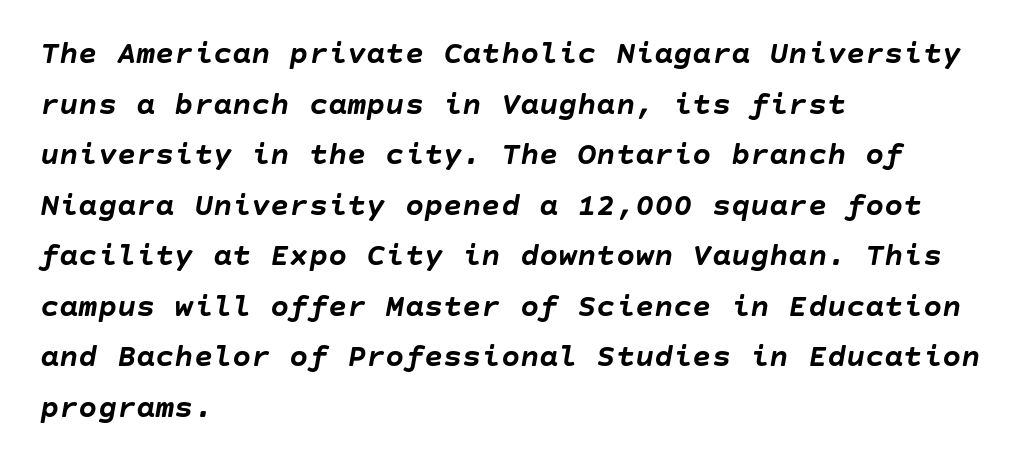
The image shows 32 px semibold type, italic (leaning right); set left-aligned, normal line spacing (1.58x), normal letter spacing, not underlined; low stroke contrast and a large x-height.
